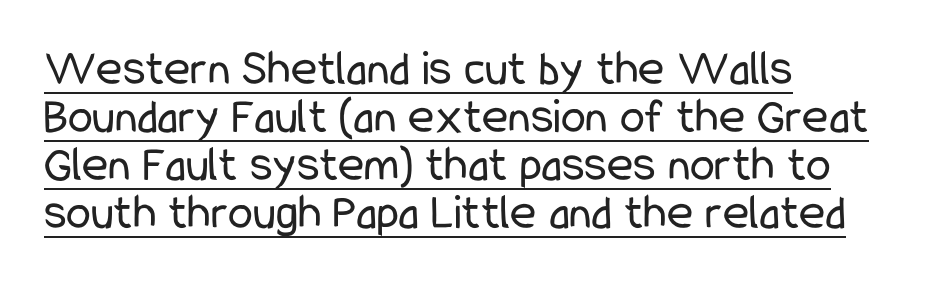
{"serif": "no", "italic": "no", "bold": "no", "weight": "regular", "width": "condensed", "stroke_contrast": "low", "x_height": "medium", "monospaced": "no", "underline": "yes", "align": "left", "line_spacing": "tight", "line_spacing_ratio": 0.96, "letter_spacing": "normal", "letter_spacing_em": 0.0, "glyph_px": 50}
